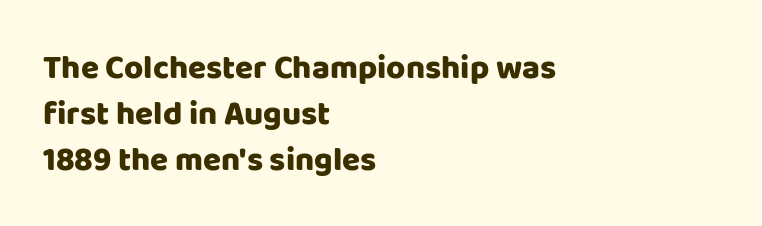
Q: Is the text bold? A: Yes.
Q: Is the text italic (slanted)? A: No, it is upright.
Q: Is the typeface a serif or a sans-serif typeface? A: Sans-serif.
Q: Is the text underlined? A: No.
Q: How is the paragraph aligned? A: Left-aligned.
Q: Is the spacing between letters normal or unusually wide? A: Normal.
Q: Is the spacing between lines tight, normal or loose? A: Normal.
Q: Width (condensed, normal, or wide)? A: Normal.
Q: Stroke contrast? A: Low.
Q: x-height? A: Large.
Q: Monospaced? A: No.
